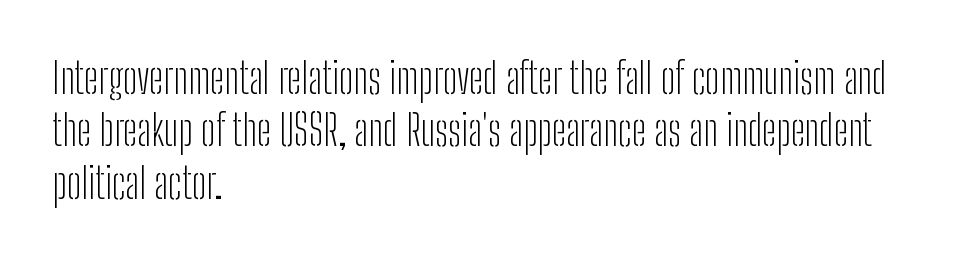
{"serif": "no", "italic": "no", "bold": "no", "weight": "light", "width": "condensed", "stroke_contrast": "low", "x_height": "medium", "monospaced": "no", "underline": "no", "align": "left", "line_spacing": "normal", "line_spacing_ratio": 1.25, "letter_spacing": "normal", "letter_spacing_em": 0.0, "glyph_px": 42}
